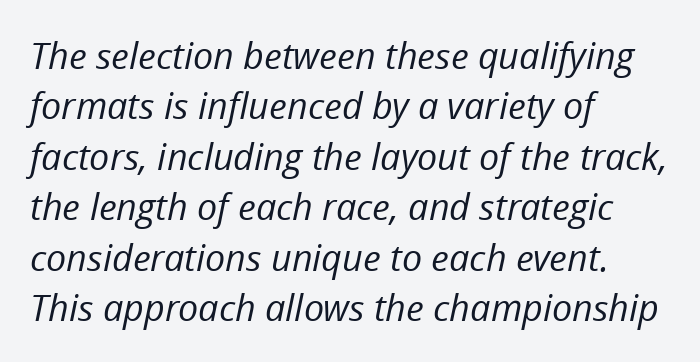
Q: Is the text bold? A: No.
Q: Is the text italic (slanted)? A: Yes, it leans right by about 12 degrees.
Q: Is the text underlined? A: No.
Q: How is the paragraph aligned? A: Left-aligned.
Q: Is the spacing between letters normal or unusually wide? A: Normal.
Q: Is the spacing between lines tight, normal or loose? A: Normal.
Q: Width (condensed, normal, or wide)? A: Normal.
Q: Stroke contrast? A: Low.
Q: x-height? A: Medium.
Q: Monospaced? A: No.
